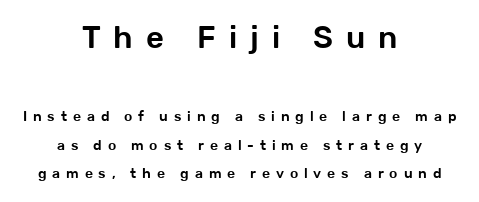
The setting favours the middle, as headings and verse often do. This sample has the flowing, uneven cadence of proportional lettering. Vertical spacing — loose. Anything drawn beneath the words? Only blank space.
